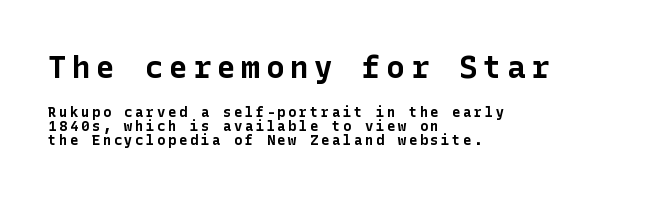
Leading: reduced. What kind of face is this? One without serifs — a sans. Each line starts at the same left margin while the right side varies. Quick note: underline off. The earlier block is typeset at a bigger size than the later block.
